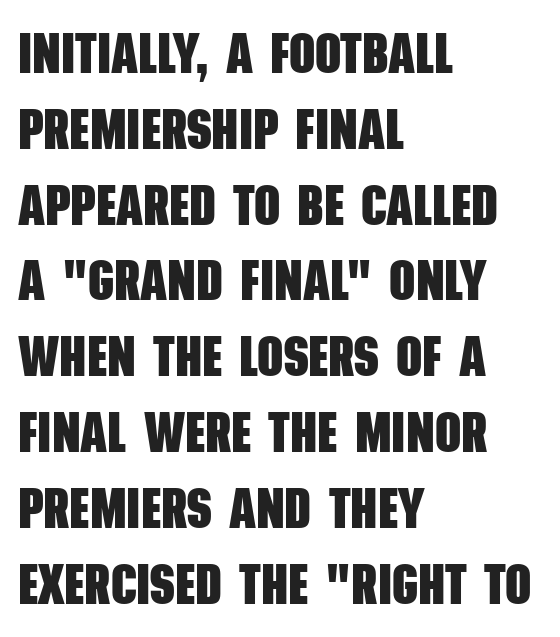
Looks like regular typesetting: each glyph gets only the width it needs. This rendering features lettering with no underline. The lines in this sample share a left origin and differ only in where they stop. Serif or sans? Sans — the stroke terminals are bare. Each word holds together tightly as a unit, with standard inter-letter gaps.
